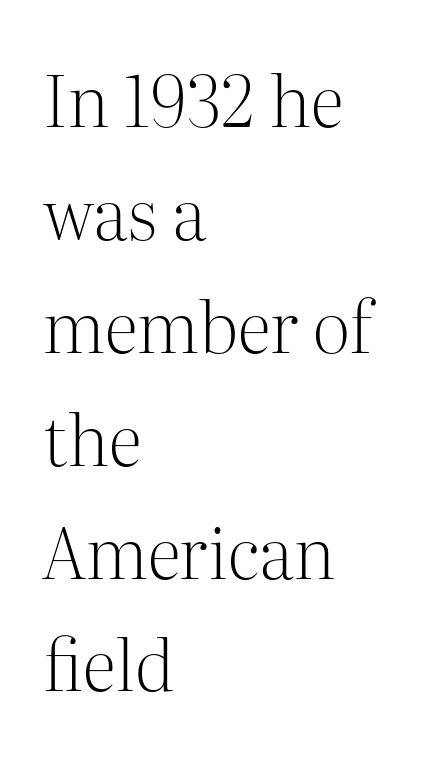
This rendering uses left alignment, leaving the right contour irregular. Character widths vary here, with narrow letters taking less room than wide ones. Is this a heavy cut? Hardly; it is regular or lighter. The glyphs in this specimen are seriffed.
